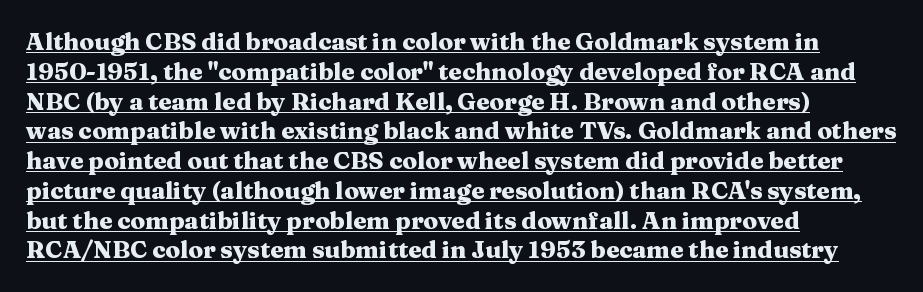
Q: Is the text bold? A: Yes.
Q: Is the text italic (slanted)? A: No, it is upright.
Q: Is the text underlined? A: Yes.
Q: How is the paragraph aligned? A: Left-aligned.
Q: Is the spacing between letters normal or unusually wide? A: Normal.
